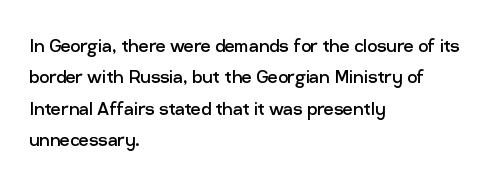
Q: Is the text bold? A: No.
Q: Is the text italic (slanted)? A: No, it is upright.
Q: Is the text underlined? A: No.
Q: How is the paragraph aligned? A: Left-aligned.
Q: Is the spacing between letters normal or unusually wide? A: Normal.
Q: Is the spacing between lines tight, normal or loose? A: Normal.
